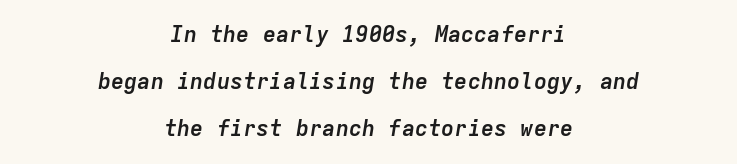
{"italic": "yes", "lean": "right", "slant_degrees": 9, "bold": "yes", "underline": "no", "align": "center", "line_spacing": "loose", "line_spacing_ratio": 2.14, "letter_spacing": "normal", "letter_spacing_em": 0.0, "glyph_px": 22}
